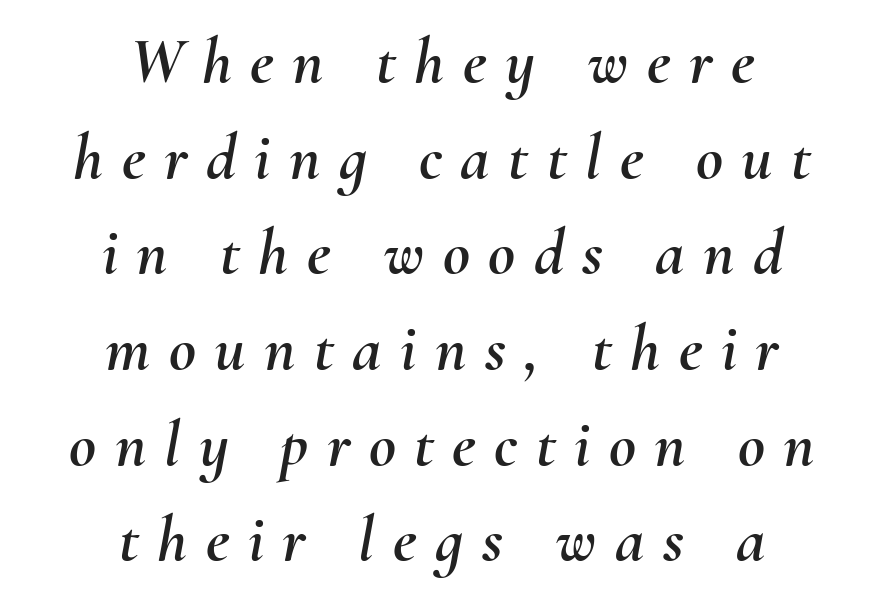
The image shows 66 px text type, italic (leaning right); set centered, normal line spacing (1.45x), unusually wide letter spacing (+0.28 em), not underlined; medium stroke contrast and a small x-height.
